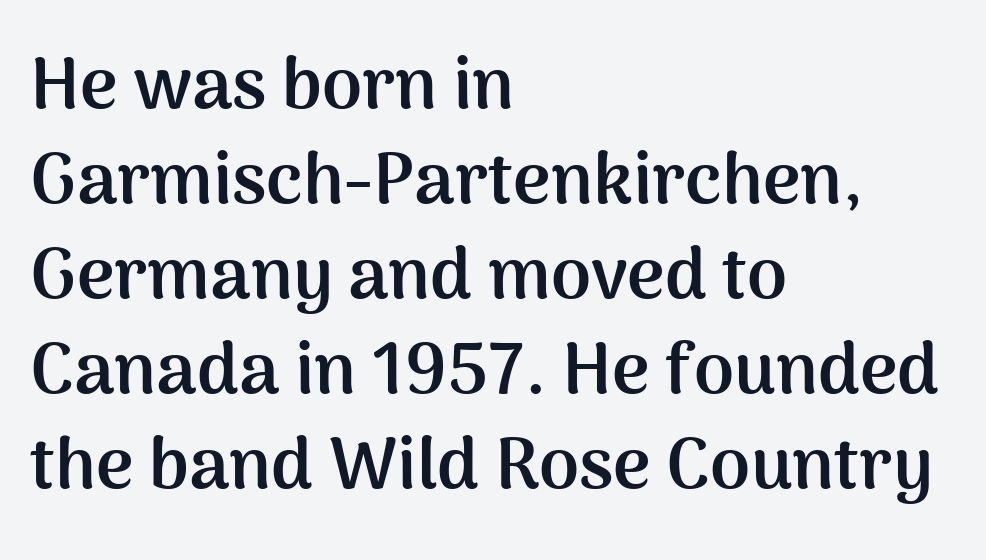
The image shows 72 px semibold sans-serif type, upright; set left-aligned, normal line spacing (1.32x), normal letter spacing, not underlined; medium stroke contrast and a medium x-height.
